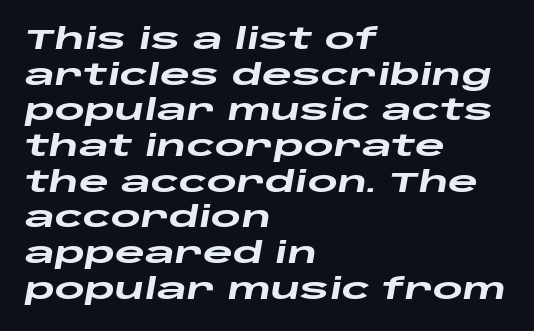
{"italic": "yes", "lean": "right", "slant_degrees": 10, "bold": "yes", "weight": "heavy", "width": "wide", "stroke_contrast": "low", "x_height": "large", "monospaced": "no", "underline": "no", "align": "left", "line_spacing_ratio": 1.23, "letter_spacing": "normal", "letter_spacing_em": 0.0, "glyph_px": 29}
